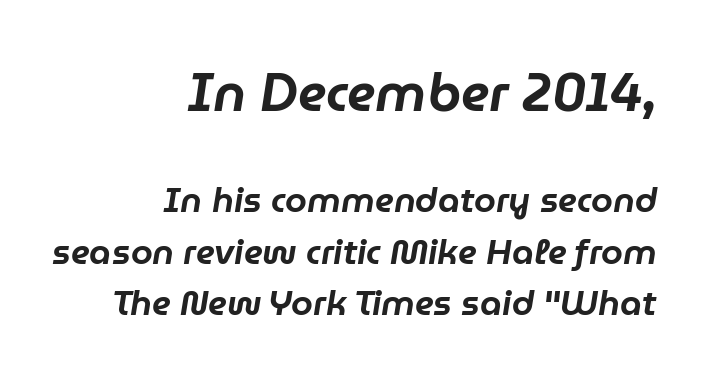
Does the lettering tilt? It does — this is italic. This sample keeps an unexceptional amount of space between lines. The space beneath each line is pristine and unruled. Line ends are locked; line starts wander. The rendering uses natural spacing where letterforms have individual widths. This layout puts the oversized block above and the modest block below.
